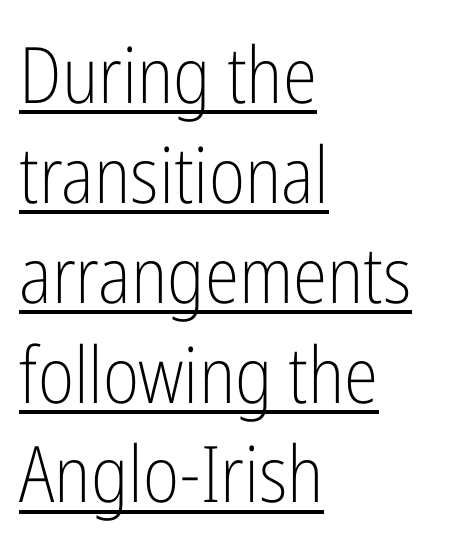
The image shows 78 px light, condensed sans-serif type, upright; set left-aligned, normal line spacing (1.28x), normal letter spacing, underlined; low stroke contrast and a medium x-height.
